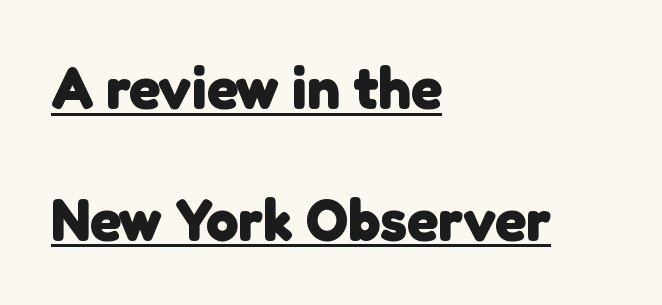
Q: Is the text bold? A: Yes.
Q: Is the typeface a serif or a sans-serif typeface? A: Sans-serif.
Q: Is the text underlined? A: Yes.
Q: How is the paragraph aligned? A: Left-aligned.
Q: Is the spacing between letters normal or unusually wide? A: Normal.
Q: Is the spacing between lines tight, normal or loose? A: Loose.
Q: Width (condensed, normal, or wide)? A: Normal.
Q: Stroke contrast? A: Low.
Q: x-height? A: Medium.
Q: Monospaced? A: No.
